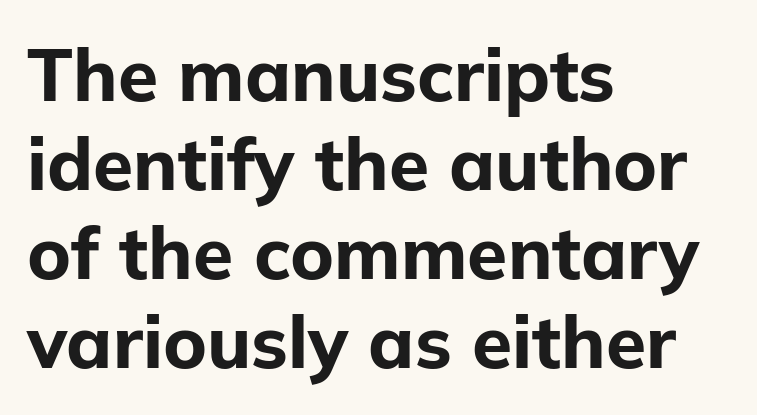
Notice how the stems are strictly vertical — no italics here. The face used here is proportionally spaced, like ordinary book or web type. The sample has been set heavy, in full bold. Bare-footed words on every line.
